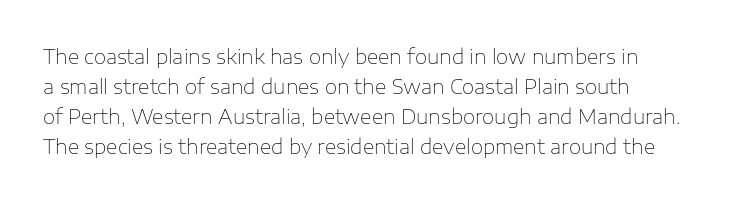
The image shows 20 px text type, upright; set left-aligned, normal line spacing (1.5x), normal letter spacing, not underlined.
